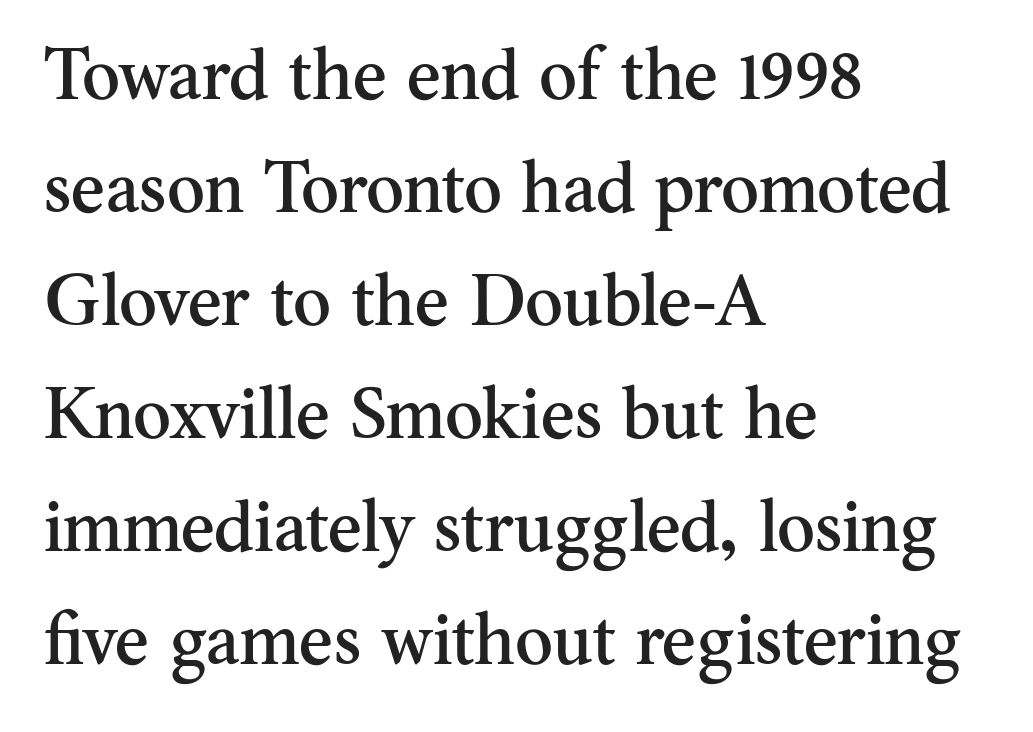
The image shows 72 px serif type, upright; set left-aligned, normal line spacing (1.57x), normal letter spacing, not underlined; medium stroke contrast and a small x-height.
